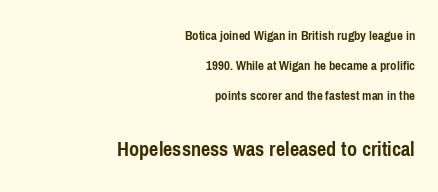
Q: Is the text bold? A: Yes.
Q: Is the text italic (slanted)? A: No, it is upright.
Q: Is the text underlined? A: No.
Q: How is the paragraph aligned? A: Right-aligned.
Q: Is the spacing between letters normal or unusually wide? A: Normal.
Q: Is the spacing between lines tight, normal or loose? A: Loose.
Q: Which block of text is set in a larger size, the first (top) or the second (bottom)? A: The second (bottom) one.
